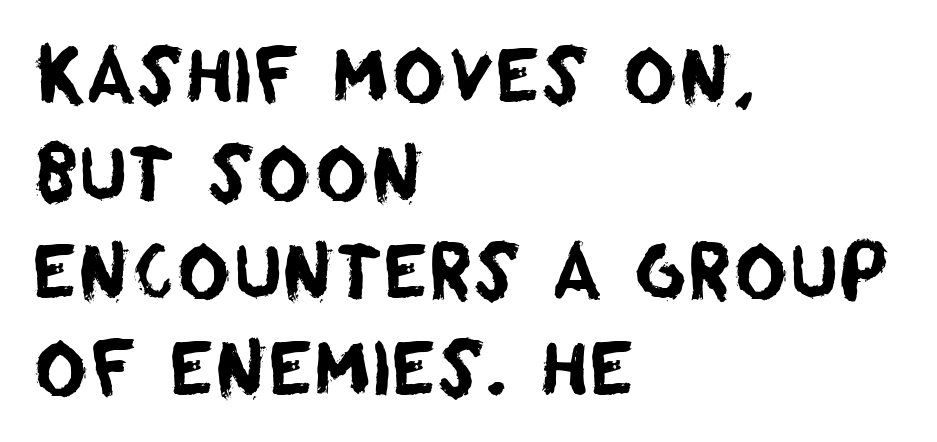
The image shows 73 px sans-serif type; set left-aligned, normal line spacing (1.34x), normal letter spacing, not underlined; low stroke contrast and a large x-height.
